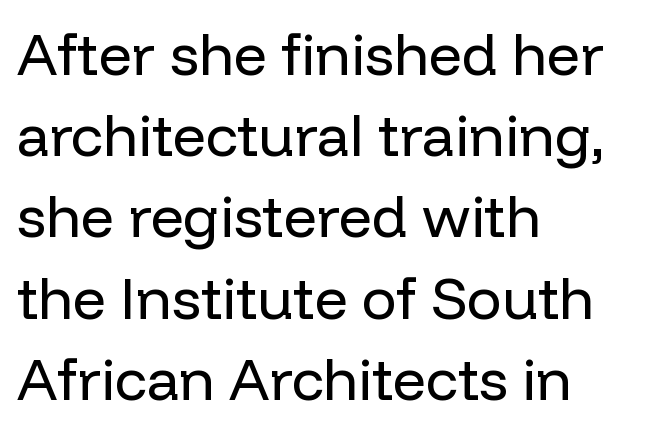
{"serif": "no", "italic": "no", "bold": "no", "weight": "regular", "width": "normal", "stroke_contrast": "low", "x_height": "medium", "monospaced": "no", "underline": "no", "align": "left", "line_spacing": "normal", "line_spacing_ratio": 1.4, "letter_spacing": "normal", "letter_spacing_em": 0.0, "glyph_px": 58}
